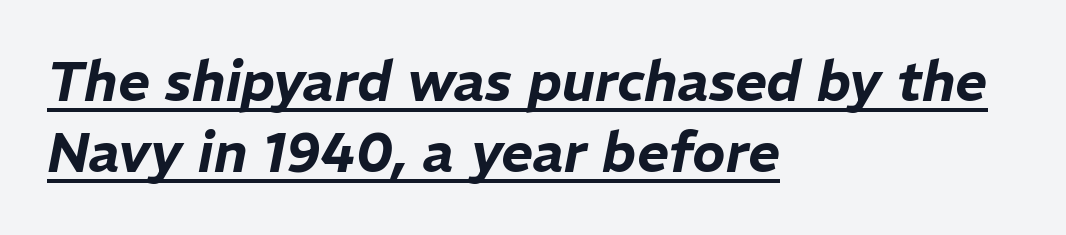
The image shows 55 px text type, italic (leaning right); set left-aligned, normal line spacing (1.3x), normal letter spacing, underlined; low stroke contrast and a medium x-height.
